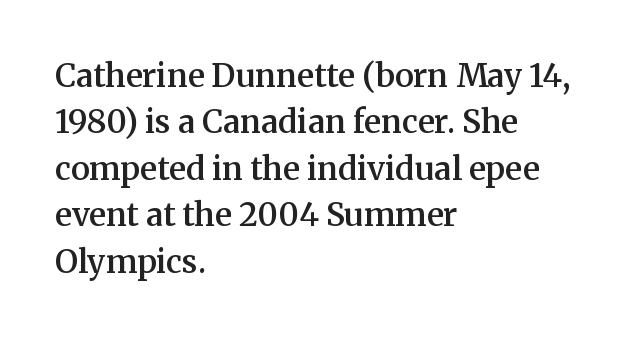
The image shows 32 px semibold serif type, upright; set left-aligned, normal line spacing (1.45x), normal letter spacing, not underlined; medium stroke contrast and a medium x-height.
